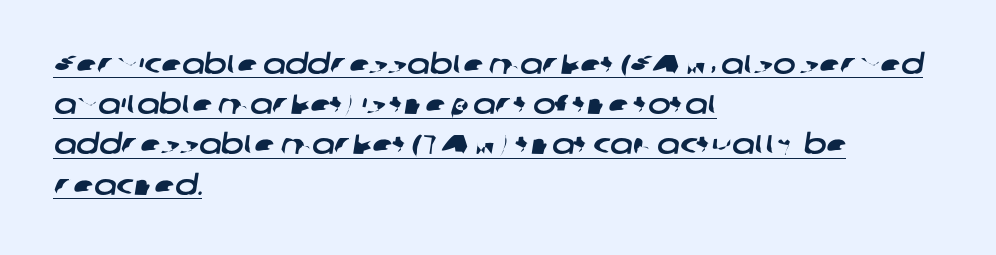
The compositor pushed each line to the left boundary. Short note: letters normally spaced. In designer terms, the underline attribute is active on this setting. Each new line begins a customary step beneath the previous one.
